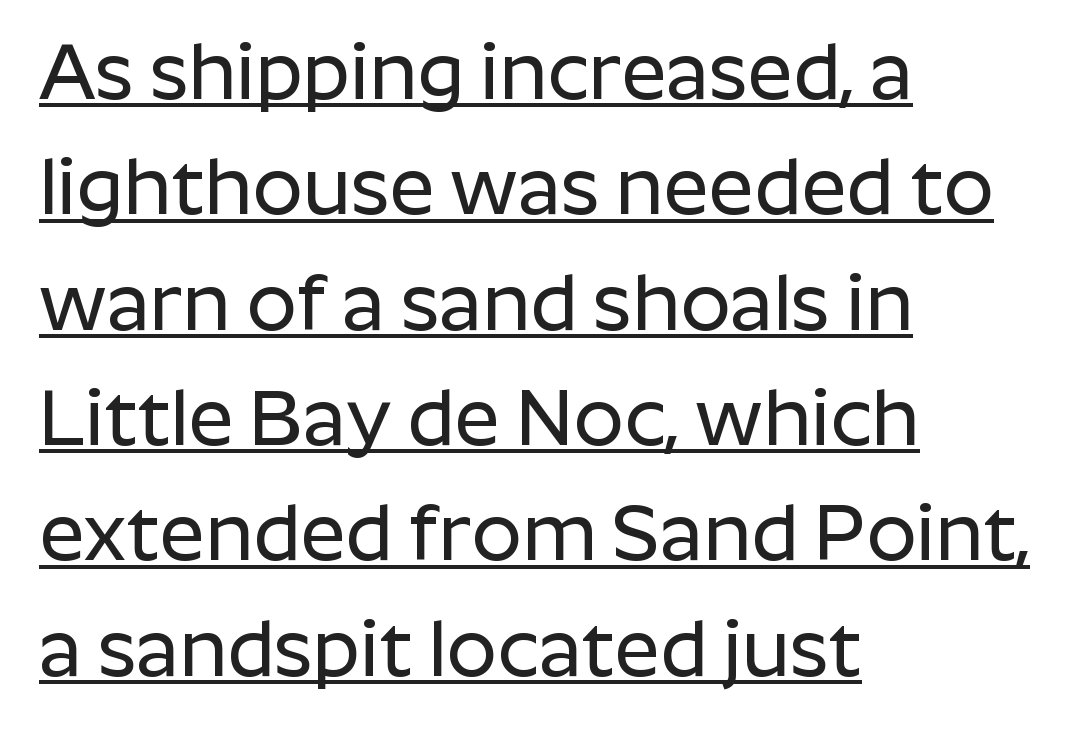
Default kerning and tracking; the words read as compact shapes. The typeface chosen for these lines omits serifs. Line beginnings align vertically; line endings do not. Honestly, the underline is the first thing you notice here. This sample has the flowing, uneven cadence of proportional lettering. Evenly set lines give the paragraph a standard silhouette.
